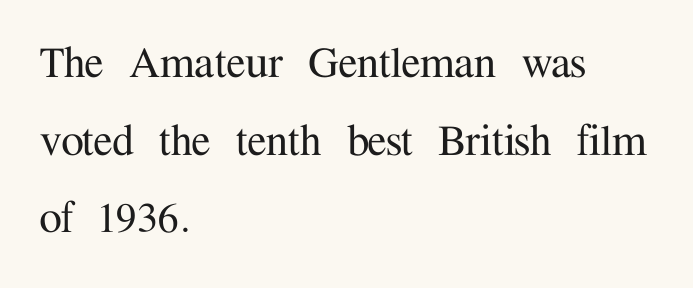
Q: Is the text italic (slanted)? A: No, it is upright.
Q: Is the typeface a serif or a sans-serif typeface? A: Serif.
Q: Is the text underlined? A: No.
Q: How is the paragraph aligned? A: Left-aligned.
Q: Is the spacing between letters normal or unusually wide? A: Normal.
Q: Is the spacing between lines tight, normal or loose? A: Normal.
Q: Width (condensed, normal, or wide)? A: Normal.
Q: Stroke contrast? A: Medium.
Q: x-height? A: Medium.
Q: Monospaced? A: No.
